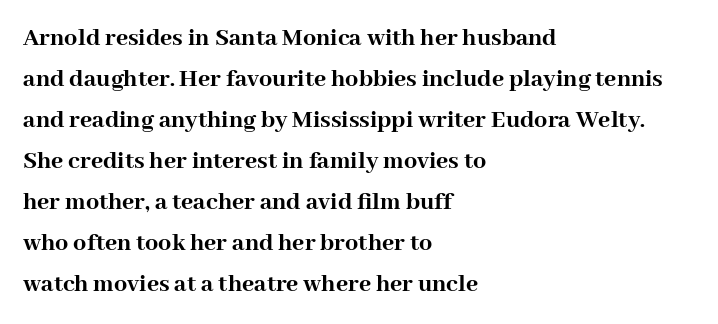
The image shows 26 px bold type, upright; set left-aligned, normal line spacing (1.58x), normal letter spacing, not underlined.
